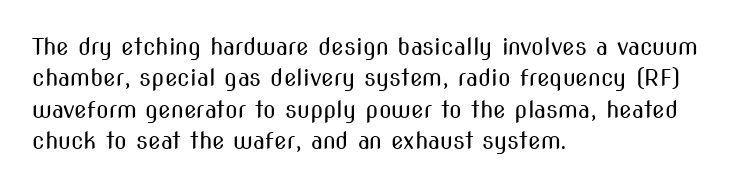
One glance says typical: line gaps are just what's usual. What stands out about the letter spacing? Nothing — it is the standard amount. This reads as an unemphasized weight, regular at the heaviest. The text block is weighted toward the left margin, trailing off unevenly rightward. Descender tails drop into unmarked territory. The specimen reads as upright at a glance.
